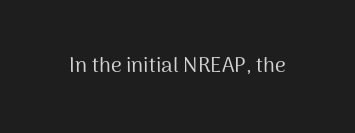
{"italic": "no", "bold": "no", "underline": "no", "letter_spacing": "normal", "letter_spacing_em": 0.0, "glyph_px": 21}
